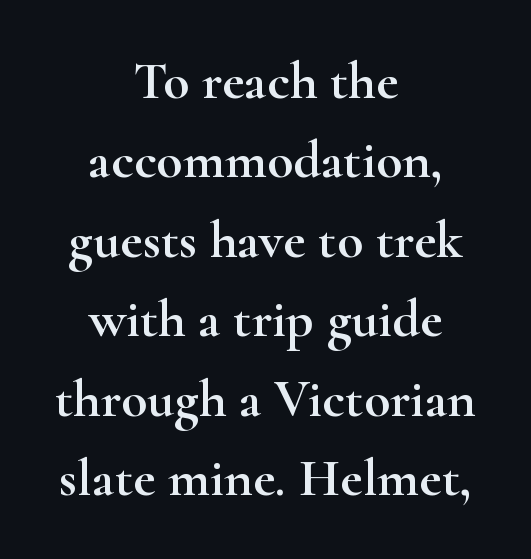
No italicization has been applied; the sample stays upright. Between one letter and the next there's only the usual sliver of space. These lines are rendered in a variable-pitch font. Check where the strokes stop: tiny serifs finish them off. Each row of text sits above clean, open space.
